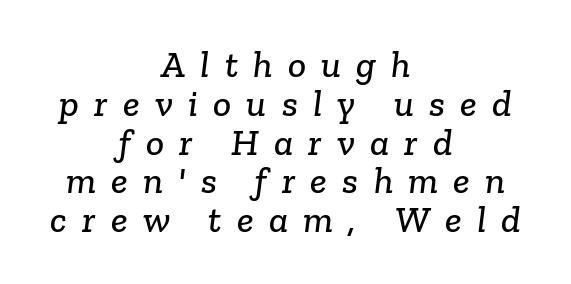
{"serif": "yes", "width": "normal", "stroke_contrast": "low", "x_height": "medium", "monospaced": "no", "underline": "no", "align": "center", "line_spacing": "tight", "line_spacing_ratio": 1.02, "letter_spacing": "wide", "letter_spacing_em": 0.4, "glyph_px": 38}
